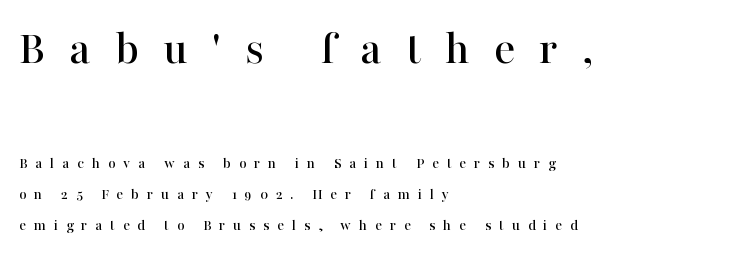
What kind of face is this? One with serifs. The compositor pushed each line to the left boundary. It's the straight-up-and-down kind of type. This layout puts the oversized block above and the modest block below. In terms of leading, this rendering errs on the spacious side.
